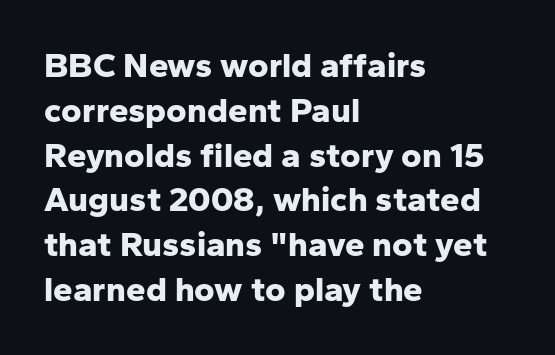
Q: Is the text bold? A: Yes.
Q: Is the text italic (slanted)? A: No, it is upright.
Q: Is the typeface a serif or a sans-serif typeface? A: Sans-serif.
Q: Is the text underlined? A: No.
Q: How is the paragraph aligned? A: Left-aligned.
Q: Is the spacing between letters normal or unusually wide? A: Normal.
Q: Is the spacing between lines tight, normal or loose? A: Normal.
Q: Width (condensed, normal, or wide)? A: Normal.
Q: Stroke contrast? A: Low.
Q: x-height? A: Medium.
Q: Monospaced? A: No.
